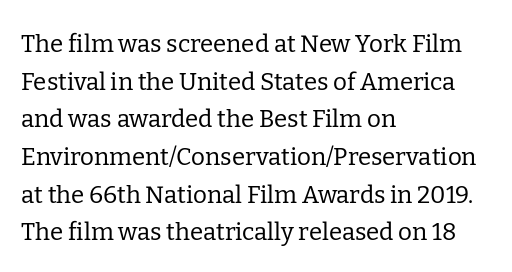
The setting favours the left margin, as ordinary paragraphs usually do. The face looks like a standard text weight, possibly lighter. Each row of text sits above clean, open space. Posture: straight, roman, zero tilt.
